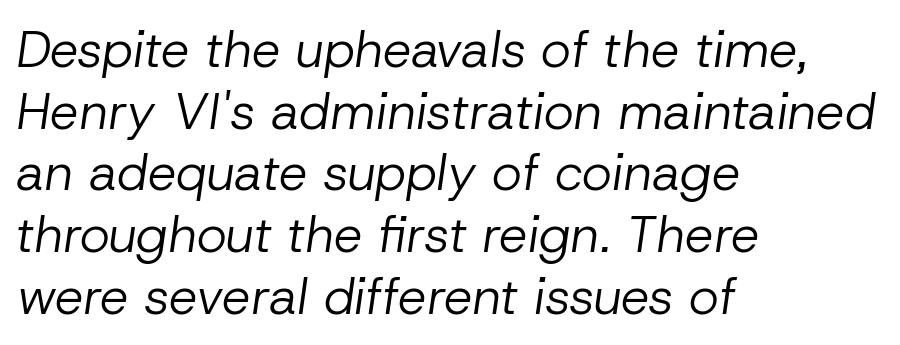
The passage shown is typed in a proportional face where columns would drift. Does the lettering tilt? It does — this is italic. No extra ink here — the face is not bold. Does extra space separate the letters? No, they use regular spacing. Honestly, there is no underline to notice here at all. In CSS terms this would be text-align: left.
